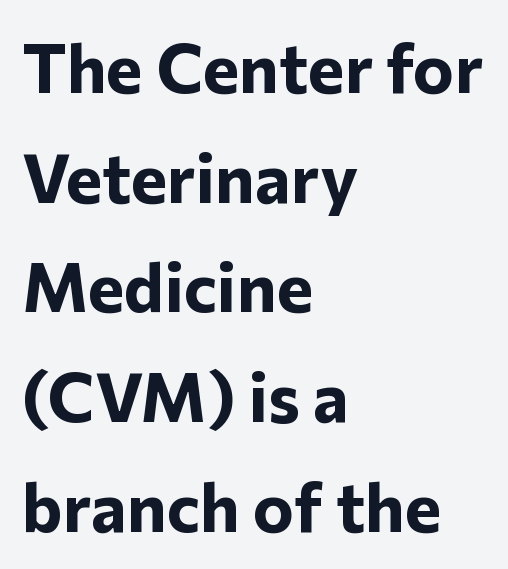
The image shows 69 px bold sans-serif type, upright; set left-aligned, normal line spacing (1.59x), normal letter spacing, not underlined; low stroke contrast and a medium x-height.
